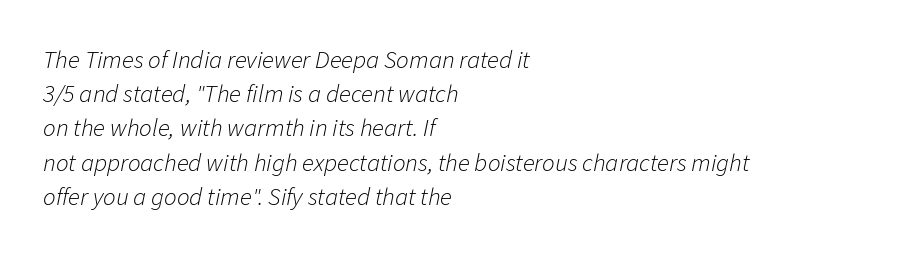
Q: Is the text bold? A: No.
Q: Is the text italic (slanted)? A: Yes, it leans right by about 11 degrees.
Q: Is the text underlined? A: No.
Q: How is the paragraph aligned? A: Left-aligned.
Q: Is the spacing between letters normal or unusually wide? A: Normal.
Q: Is the spacing between lines tight, normal or loose? A: Normal.
